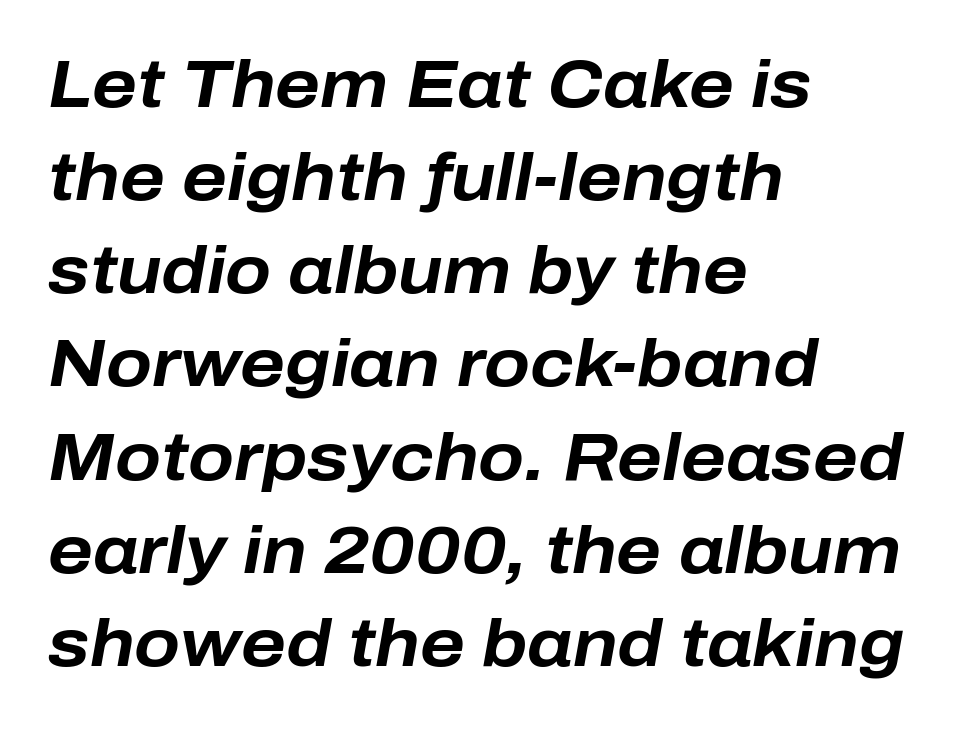
Q: Is the text bold? A: Yes.
Q: Is the text italic (slanted)? A: Yes, it leans right by about 10 degrees.
Q: Is the text underlined? A: No.
Q: How is the paragraph aligned? A: Left-aligned.
Q: Is the spacing between letters normal or unusually wide? A: Normal.
Q: Is the spacing between lines tight, normal or loose? A: Normal.
Q: Width (condensed, normal, or wide)? A: Normal.
Q: Stroke contrast? A: Low.
Q: x-height? A: Medium.
Q: Monospaced? A: No.
